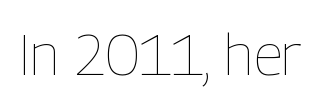
{"italic": "no", "bold": "no", "weight": "thin", "width": "condensed", "stroke_contrast": "low", "x_height": "medium", "monospaced": "no", "underline": "no", "letter_spacing": "normal", "letter_spacing_em": 0.0, "glyph_px": 57}
